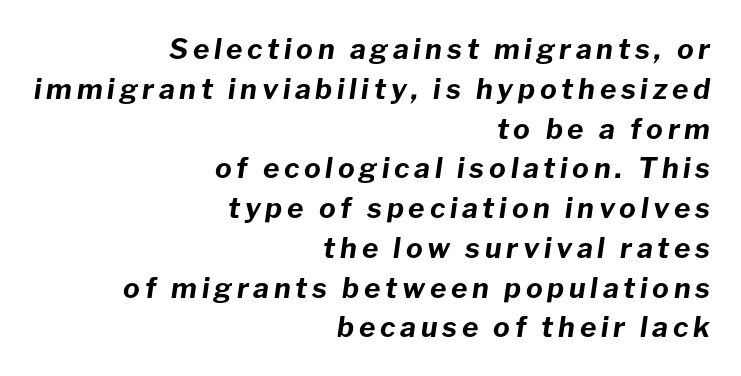
Q: Is the text bold? A: Yes.
Q: Is the text italic (slanted)? A: Yes, it leans right by about 8 degrees.
Q: Is the text underlined? A: No.
Q: How is the paragraph aligned? A: Right-aligned.
Q: Is the spacing between lines tight, normal or loose? A: Normal.
Q: Width (condensed, normal, or wide)? A: Normal.
Q: Stroke contrast? A: Low.
Q: x-height? A: Medium.
Q: Monospaced? A: No.
